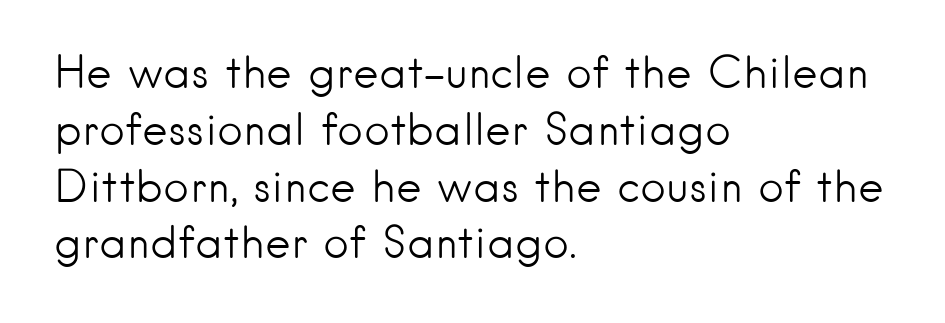
{"serif": "no", "italic": "no", "bold": "no", "weight": "light", "width": "normal", "stroke_contrast": "low", "x_height": "small", "monospaced": "no", "underline": "no", "align": "left", "line_spacing": "normal", "line_spacing_ratio": 1.29, "letter_spacing": "normal", "letter_spacing_em": 0.0, "glyph_px": 44}
